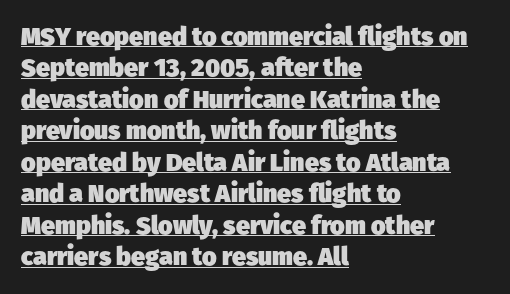
{"bold": "yes", "underline": "yes", "align": "left", "line_spacing": "normal", "line_spacing_ratio": 1.26, "letter_spacing": "normal", "letter_spacing_em": 0.0, "glyph_px": 25}
